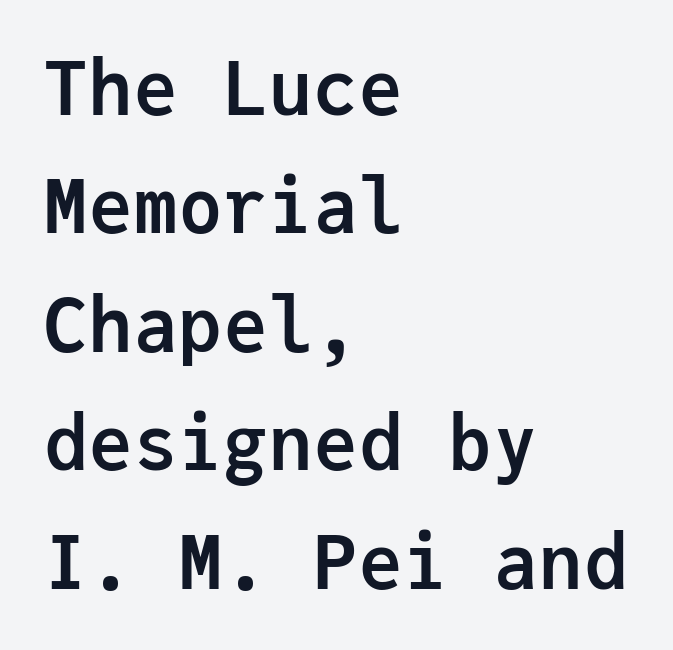
The image shows 75 px semibold sans-serif type, upright, monospaced; set left-aligned, normal line spacing (1.58x), normal letter spacing, not underlined; low stroke contrast and a medium x-height.
